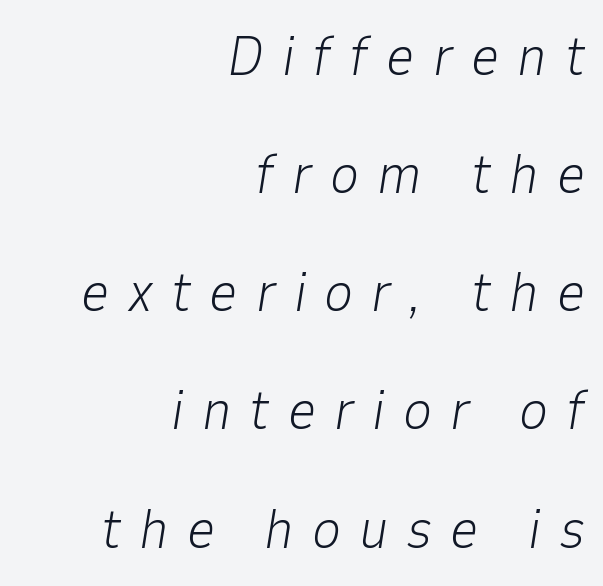
The image shows 56 px light type, italic (leaning right); set right-aligned, loose line spacing (2.11x), unusually wide letter spacing (+0.32 em), not underlined; low stroke contrast and a medium x-height.
